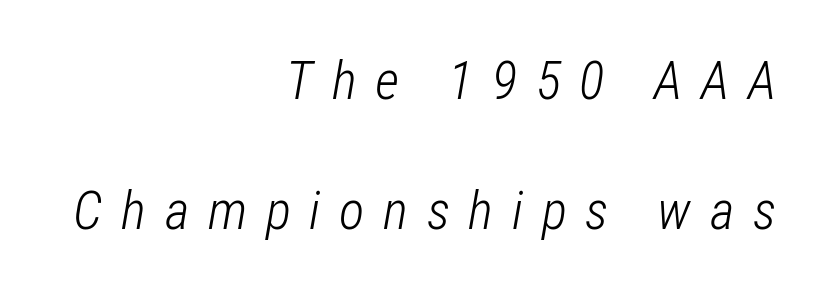
{"italic": "yes", "lean": "right", "slant_degrees": 12, "bold": "no", "weight": "light", "width": "condensed", "stroke_contrast": "low", "x_height": "medium", "monospaced": "no", "underline": "no", "align": "right", "line_spacing": "loose", "line_spacing_ratio": 2.45, "letter_spacing": "wide", "letter_spacing_em": 0.35, "glyph_px": 53}
